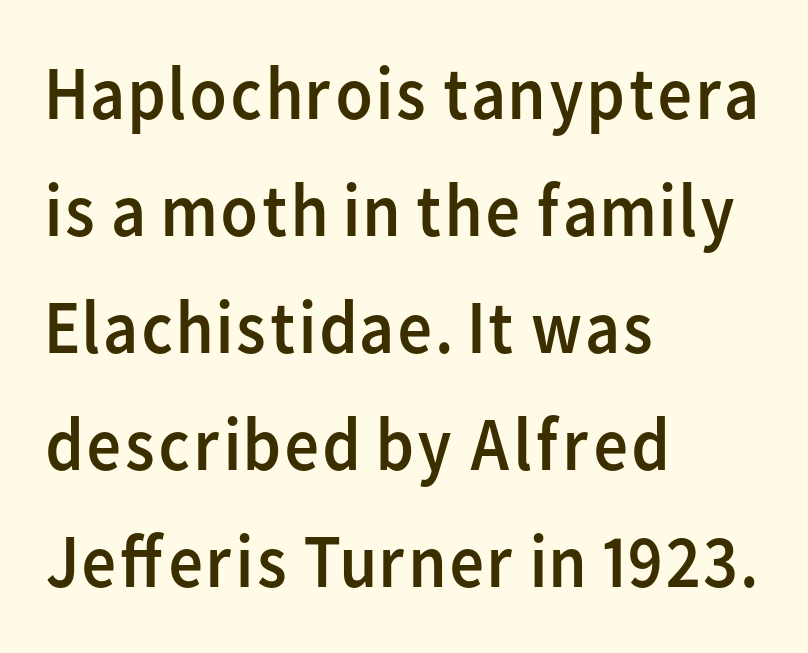
The image shows 76 px regular-weight sans-serif type, upright; set left-aligned, normal line spacing (1.54x), normal letter spacing, not underlined; low stroke contrast and a medium x-height.
